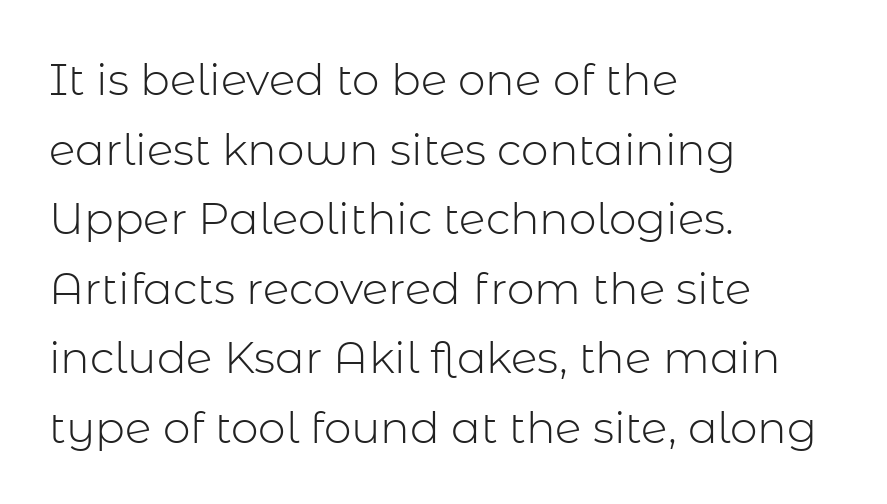
{"serif": "no", "italic": "no", "bold": "no", "weight": "light", "width": "normal", "stroke_contrast": "low", "x_height": "medium", "monospaced": "no", "underline": "no", "align": "left", "line_spacing": "normal", "line_spacing_ratio": 1.58, "letter_spacing": "normal", "letter_spacing_em": 0.0, "glyph_px": 44}
